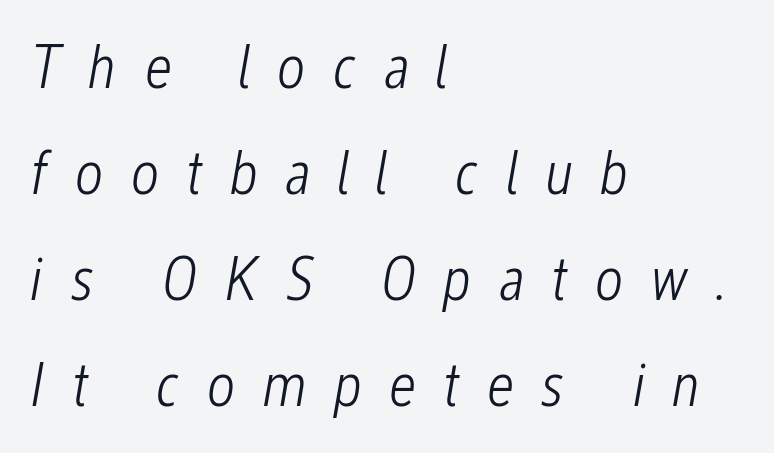
These glyphs show unthickened strokes, regular width or finer. The strip under each line holds only bare page. Is the block centered? No — it sits flush against the left margin. Looks like regular typesetting: each glyph gets only the width it needs. Would a proofreader flag this as italicized? Yes.
